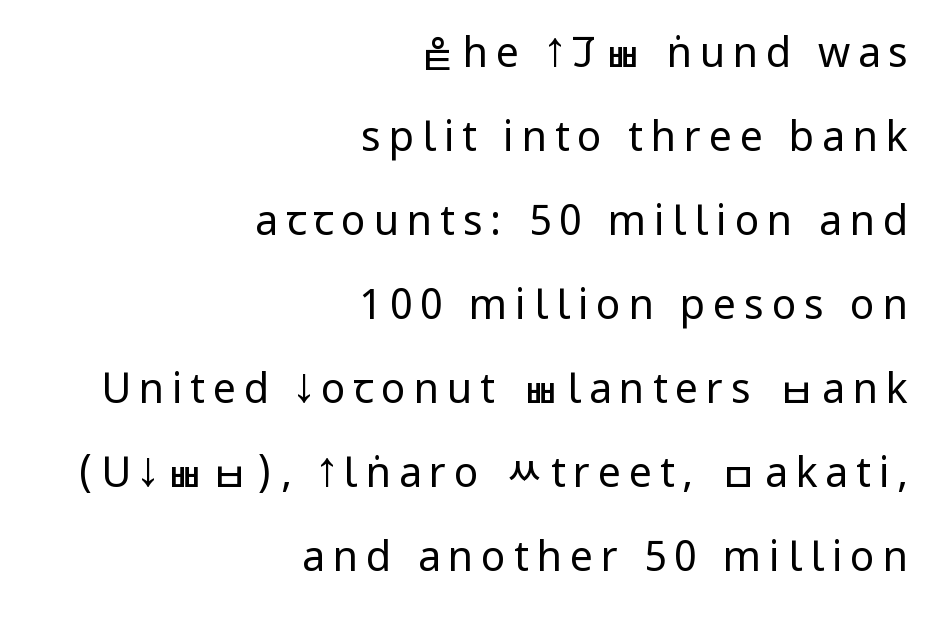
The compositor pushed each line to the right boundary. Note the varied advance widths — an 'i' is clearly narrower than an 'm'. The text was rendered using a sans face with plain stroke endings. Descenders are the only things crossing below the line. Each new line begins a long way beneath the previous one.
